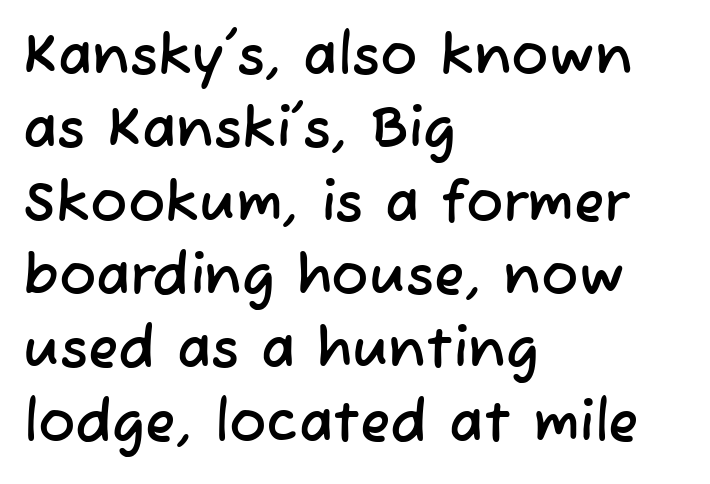
{"serif": "no", "width": "normal", "stroke_contrast": "low", "x_height": "medium", "monospaced": "no", "underline": "no", "align": "left", "line_spacing": "normal", "line_spacing_ratio": 1.31, "letter_spacing": "normal", "letter_spacing_em": 0.0, "glyph_px": 56}
